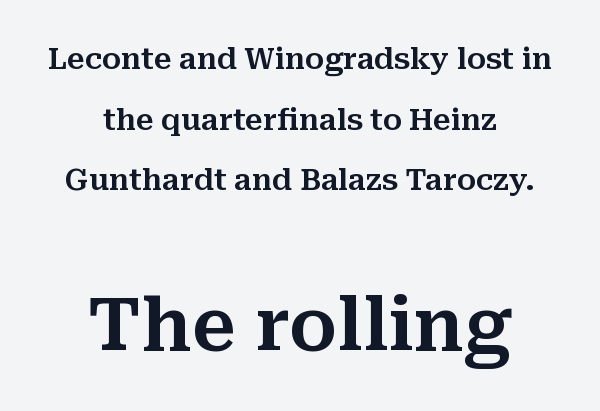
This sample has the flowing, uneven cadence of proportional lettering. Only glyphs here, with clear space below each row. Alignment: centered. A roman cut, with each character standing at attention. The line texture is even and compact thanks to regular tracking.
